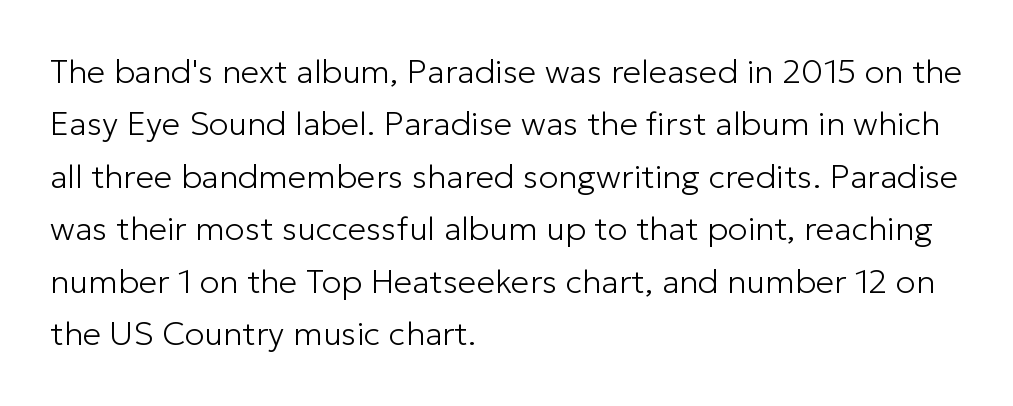
{"serif": "no", "italic": "no", "bold": "no", "weight": "light", "width": "normal", "stroke_contrast": "low", "x_height": "medium", "monospaced": "no", "underline": "no", "align": "left", "line_spacing": "normal", "line_spacing_ratio": 1.59, "letter_spacing": "normal", "letter_spacing_em": 0.0, "glyph_px": 33}
